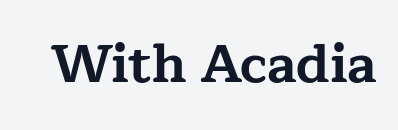
Do the characters align in a grid? No, the font is proportional. The tracking reads as untouched default to a designer's eye. Unlike italic type, these characters show no tilt at all. You'd pick this weight for a headline — it's a proper bold.
